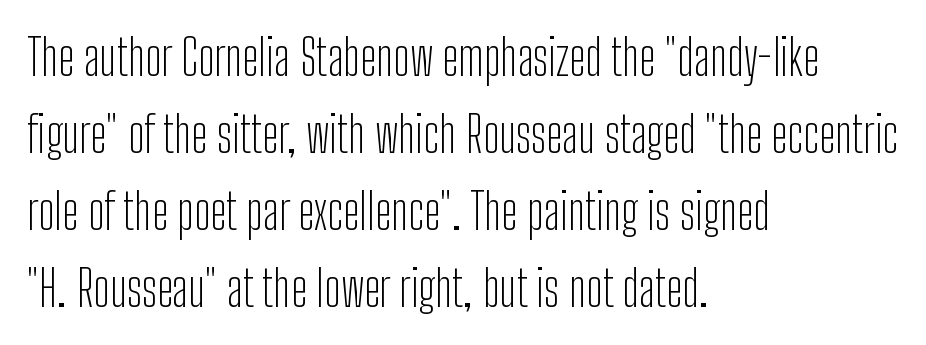
Think standard paragraph weight, or any step lighter than that. Line starts are locked; line ends wander. Quick note: underline off. Leading: standard. Classification — sans serif. The passage shown is typed in a proportional face where columns would drift.
